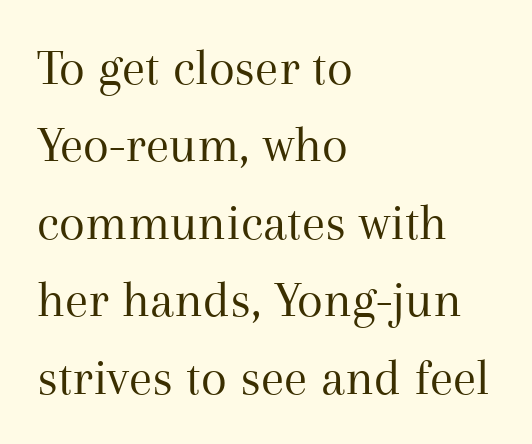
The image shows 53 px regular-weight serif type, upright; set left-aligned, normal line spacing (1.46x), normal letter spacing, not underlined; medium stroke contrast and a medium x-height.
